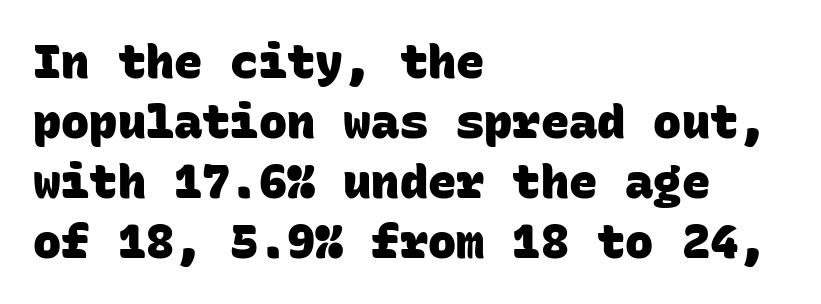
The rendering uses a moderate line-height, typical for paragraphs. Do the characters align in a grid? Yes, the font is monospaced. Plenty of ink on the page — the face is bold. Clear beneath every line of the passage. Does the copy run flush right? No — it runs flush left. The text was rendered using a sans face with plain stroke endings.
